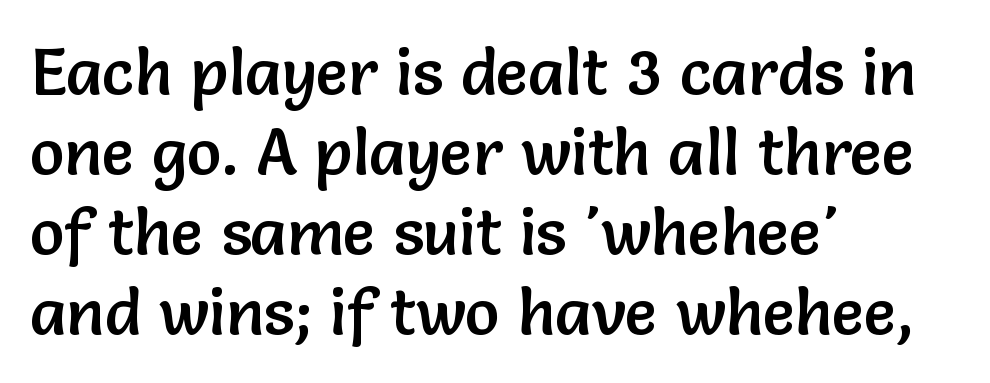
Q: Is the text italic (slanted)? A: No, it is upright.
Q: Is the typeface a serif or a sans-serif typeface? A: Sans-serif.
Q: Is the text underlined? A: No.
Q: How is the paragraph aligned? A: Left-aligned.
Q: Is the spacing between letters normal or unusually wide? A: Normal.
Q: Width (condensed, normal, or wide)? A: Normal.
Q: Stroke contrast? A: Low.
Q: x-height? A: Medium.
Q: Monospaced? A: No.
